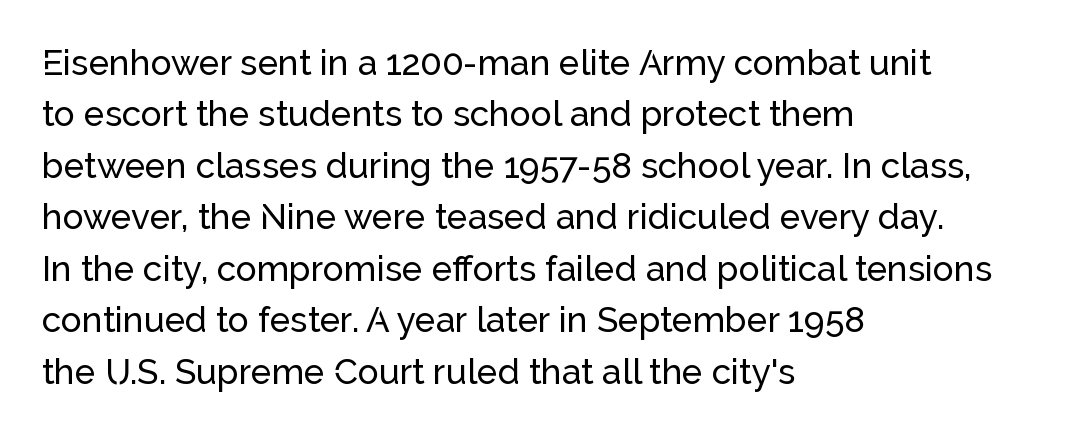
The image shows 35 px sans-serif type, upright; set left-aligned, normal line spacing (1.47x), normal letter spacing, not underlined; low stroke contrast and a medium x-height.
